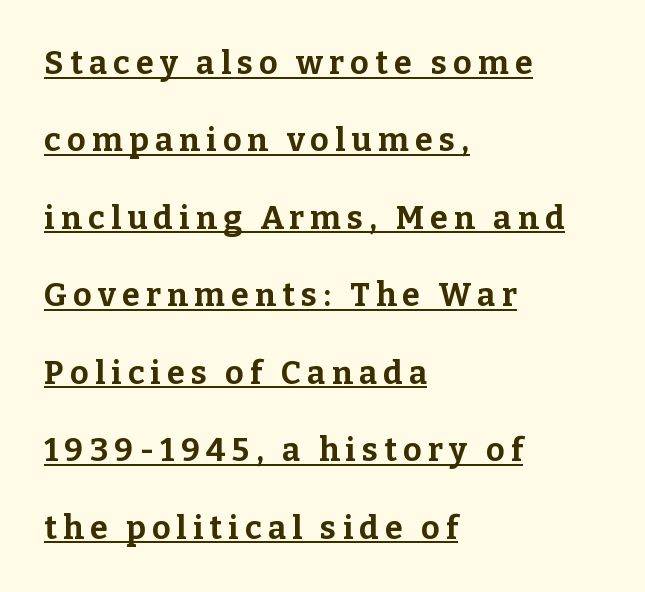
The image shows 32 px bold serif type, upright; set left-aligned, loose line spacing (2.42x), unusually wide letter spacing (+0.2 em), underlined; low stroke contrast and a medium x-height.
